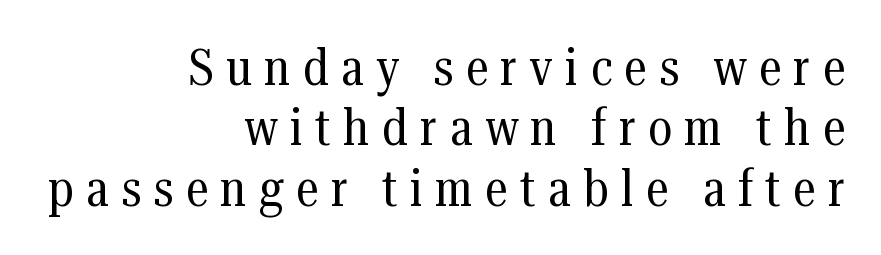
The image shows 52 px regular-weight, condensed serif type, upright; set right-aligned, line spacing 1.16x, unusually wide letter spacing (+0.24 em), not underlined; medium stroke contrast and a medium x-height.
